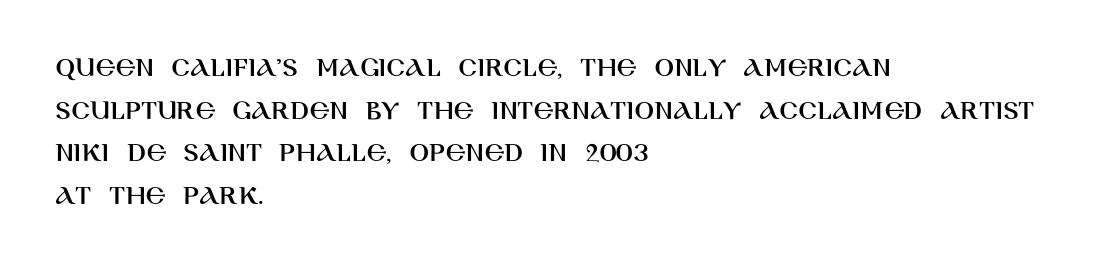
Q: Is the text italic (slanted)? A: No, it is upright.
Q: Is the typeface a serif or a sans-serif typeface? A: Sans-serif.
Q: Is the text underlined? A: No.
Q: How is the paragraph aligned? A: Left-aligned.
Q: Is the spacing between letters normal or unusually wide? A: Normal.
Q: Is the spacing between lines tight, normal or loose? A: Normal.
Q: Width (condensed, normal, or wide)? A: Normal.
Q: Stroke contrast? A: High.
Q: x-height? A: Large.
Q: Monospaced? A: No.
